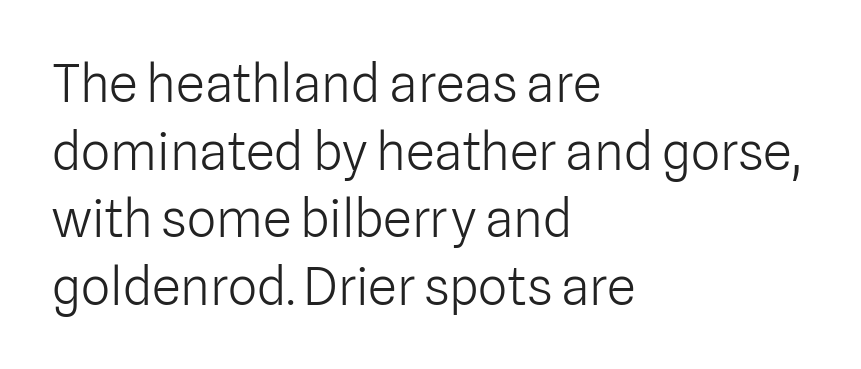
{"serif": "no", "italic": "no", "bold": "no", "weight": "light", "width": "normal", "stroke_contrast": "low", "x_height": "medium", "monospaced": "no", "underline": "no", "align": "left", "line_spacing": "normal", "line_spacing_ratio": 1.3, "letter_spacing": "normal", "letter_spacing_em": 0.0, "glyph_px": 52}
